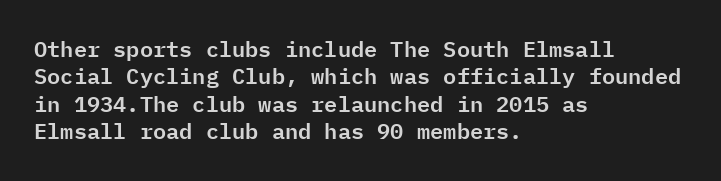
The image shows 22 px text type, upright; set left-aligned, normal line spacing (1.25x), normal letter spacing, not underlined.
